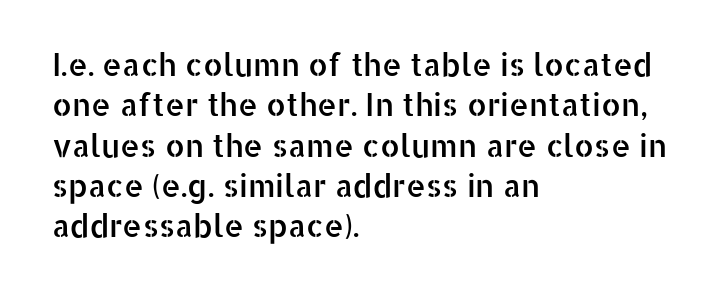
{"serif": "no", "italic": "no", "width": "normal", "stroke_contrast": "low", "x_height": "medium", "monospaced": "no", "underline": "no", "align": "left", "line_spacing": "normal", "line_spacing_ratio": 1.3, "letter_spacing": "normal", "letter_spacing_em": 0.0, "glyph_px": 31}
